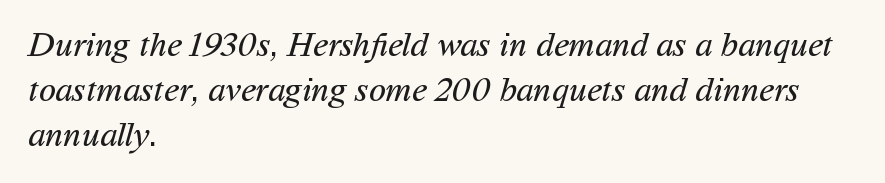
The image shows 35 px regular-weight sans-serif type; set left-aligned, normal line spacing (1.29x), normal letter spacing, not underlined; medium stroke contrast and a medium x-height.
